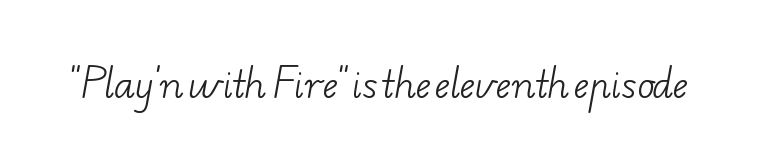
Q: Is the text bold? A: No.
Q: Is the typeface a serif or a sans-serif typeface? A: Serif.
Q: Is the text underlined? A: No.
Q: Is the spacing between letters normal or unusually wide? A: Normal.
Q: Width (condensed, normal, or wide)? A: Wide.
Q: Stroke contrast? A: Low.
Q: x-height? A: Small.
Q: Monospaced? A: No.
